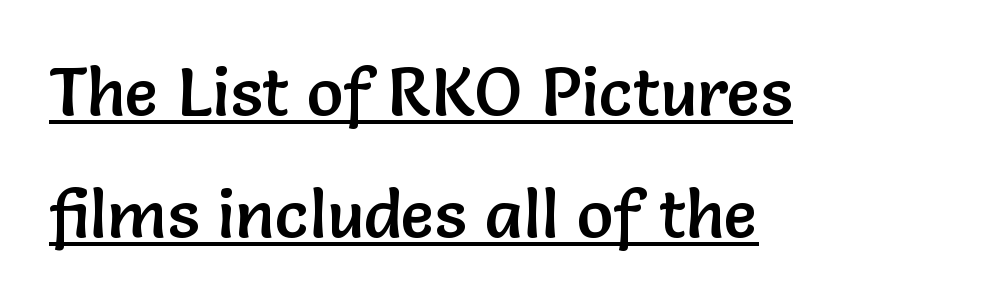
Every row of glyphs begins at an identical x-position on the left. In terms of posture, this sample is upright. Here the designer chose a conventional face with non-uniform glyph widths. Does extra space separate the letters? No, they use regular spacing. The glyphs in this specimen are sans serif.
